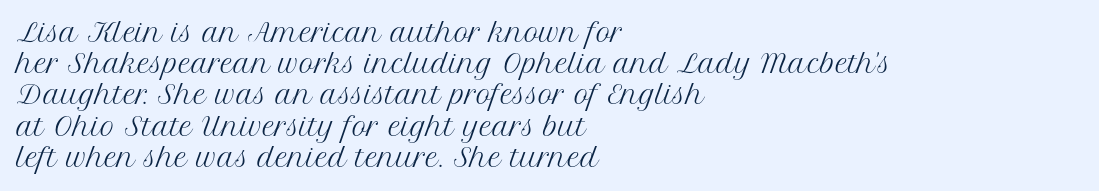
The image shows 25 px text type; set left-aligned, normal line spacing (1.25x), normal letter spacing, not underlined.
